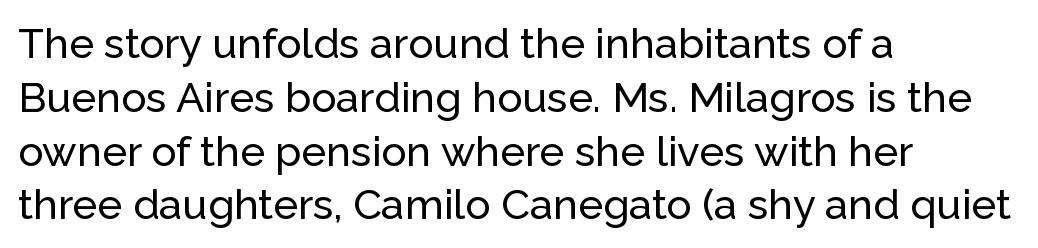
The image shows 42 px sans-serif type, upright; set left-aligned, normal line spacing (1.28x), normal letter spacing, not underlined; low stroke contrast and a medium x-height.
